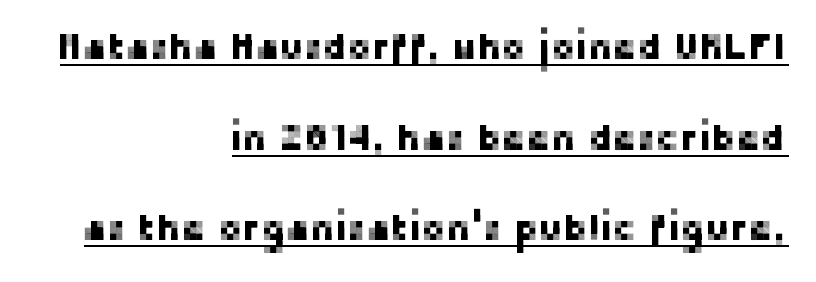
{"serif": "no", "italic": "no", "width": "normal", "stroke_contrast": "low", "x_height": "medium", "monospaced": "no", "underline": "yes", "align": "right", "line_spacing": "loose", "line_spacing_ratio": 2.45, "letter_spacing": "normal", "letter_spacing_em": 0.0, "glyph_px": 37}
